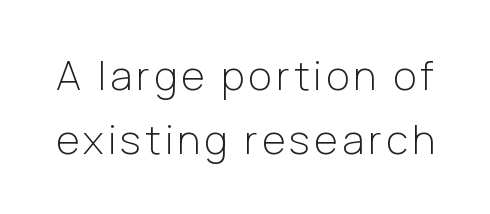
The image shows 40 px light sans-serif type, upright; set normal line spacing (1.61x), not underlined; low stroke contrast and a medium x-height.
